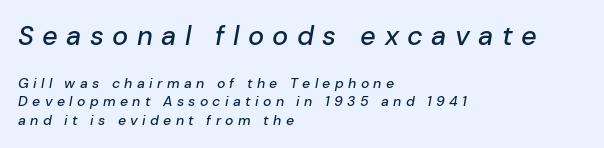
In CSS terms this would be text-align: left. Spacing between characters has been opened up far beyond the box default. Between these two stacked blocks, the higher one wins on size. It's the slanting kind of type.
